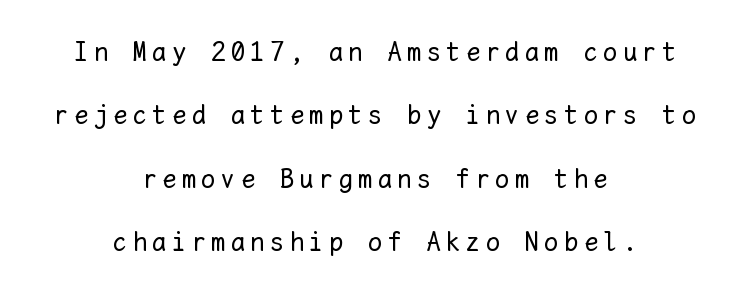
{"italic": "no", "bold": "no", "weight": "regular", "width": "normal", "stroke_contrast": "low", "x_height": "medium", "monospaced": "yes", "underline": "no", "align": "center", "line_spacing": "loose", "line_spacing_ratio": 2.26, "letter_spacing": "wide", "letter_spacing_em": 0.2, "glyph_px": 28}
